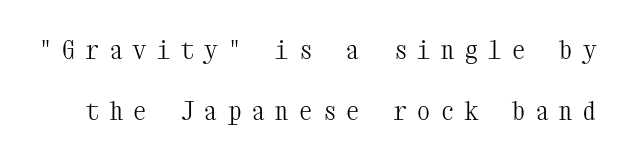
A light-to-regular cut is what we see here. Widely set lines give the paragraph a tall, airy silhouette. Decoration check: the copy has no underline. This is roman type, the default non-slanted kind.
